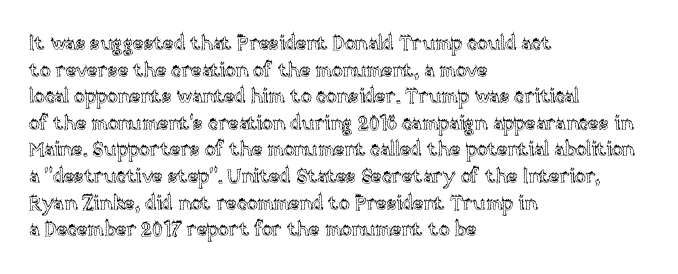
Q: Is the text italic (slanted)? A: No, it is upright.
Q: Is the text underlined? A: No.
Q: How is the paragraph aligned? A: Left-aligned.
Q: Is the spacing between letters normal or unusually wide? A: Normal.
Q: Is the spacing between lines tight, normal or loose? A: Normal.
